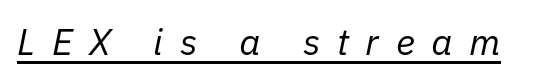
Inter-character spacing is expanded well beyond the font's built-in metrics. Note the varied advance widths — an 'i' is clearly narrower than an 'm'. Like a heading marked for emphasis, these lines bear an underscore. In terms of posture, this sample is oblique.
